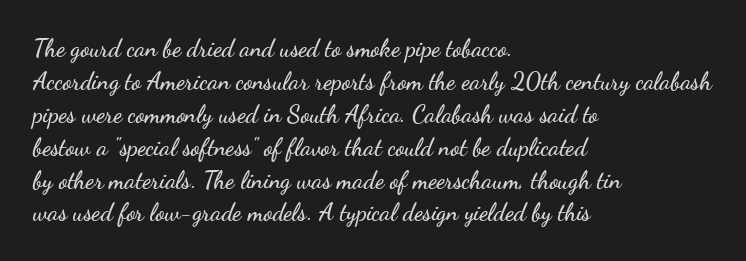
Students, observe: this is what conventionally led text looks like. Notice how the passage keeps a crisp vertical edge on the left only. Lines of text with bare space underneath.
